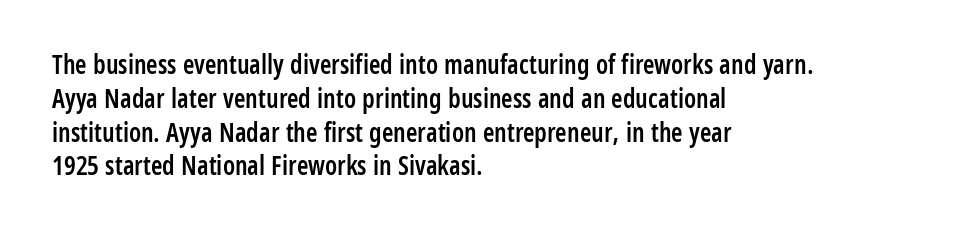
Look at the tracking — it's just the regular setting, nothing added. Line starts are locked; line ends wander. No word sits above an underline. The sample has been set in demibold, a notch under bold.
